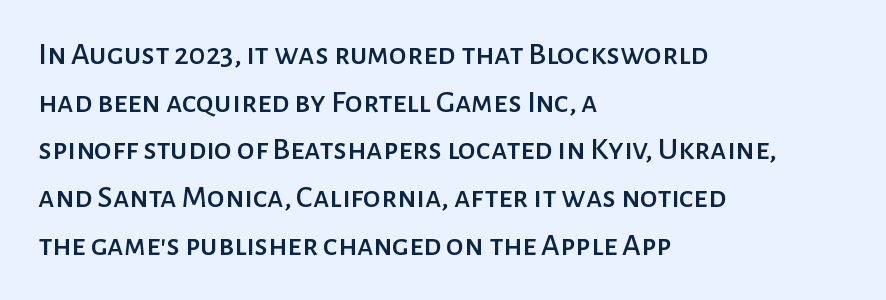
The image shows 32 px sans-serif type, upright; set left-aligned, normal line spacing (1.49x), normal letter spacing, not underlined; low stroke contrast and a medium x-height.
